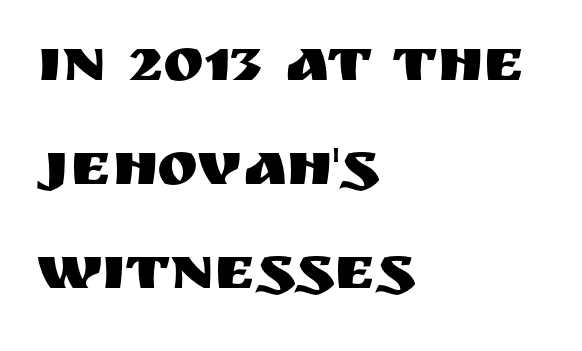
{"serif": "no", "italic": "no", "width": "normal", "stroke_contrast": "medium", "x_height": "large", "monospaced": "no", "underline": "no", "align": "left", "line_spacing": "normal", "line_spacing_ratio": 1.68, "letter_spacing": "normal", "letter_spacing_em": 0.0, "glyph_px": 62}
